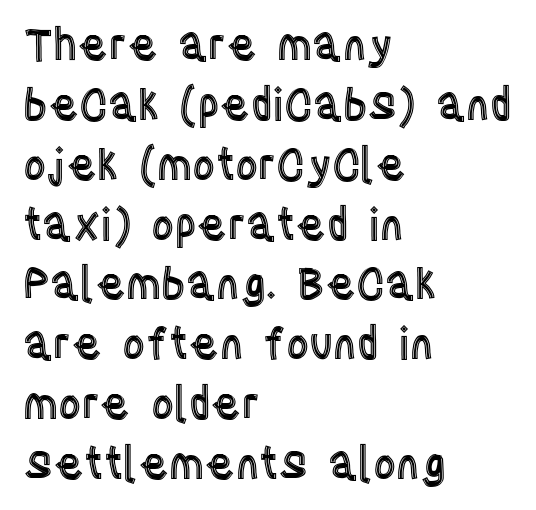
Is this a fixed-width face? No — the glyphs have proportional, varying widths. Where is the straight margin? On the left. Students, note that the glyphs here touch the page at normal intervals. Words float on clear page, feet unadorned. Honestly, the row spacing looks completely unremarkable.
